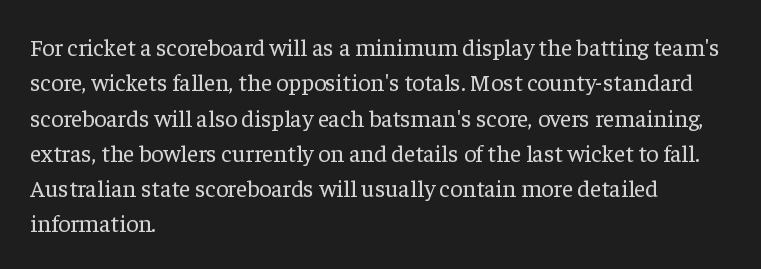
Tracking value appears to be zero — textbook default spacing. Posture: straight, roman, zero tilt. Leftover space on each line is placed entirely after the last word. This is not heavy type; no bold has been used.
